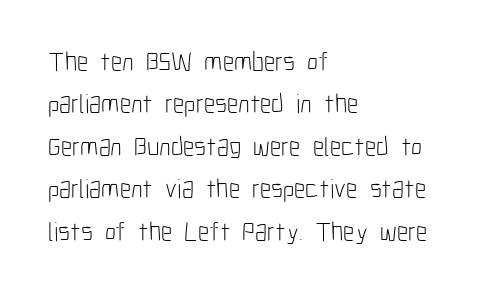
The image shows 27 px text type, upright; set left-aligned, normal line spacing (1.57x), normal letter spacing, not underlined.
